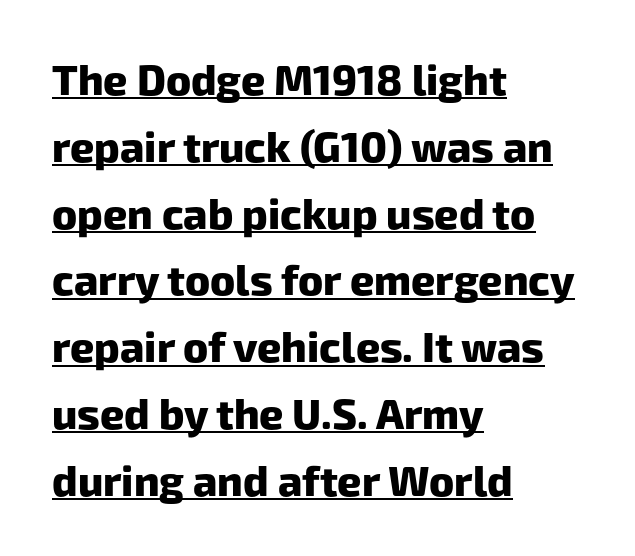
{"serif": "no", "bold": "yes", "weight": "heavy", "width": "normal", "stroke_contrast": "low", "x_height": "medium", "monospaced": "no", "underline": "yes", "align": "left", "line_spacing": "normal", "line_spacing_ratio": 1.59, "letter_spacing": "normal", "letter_spacing_em": 0.0, "glyph_px": 42}
